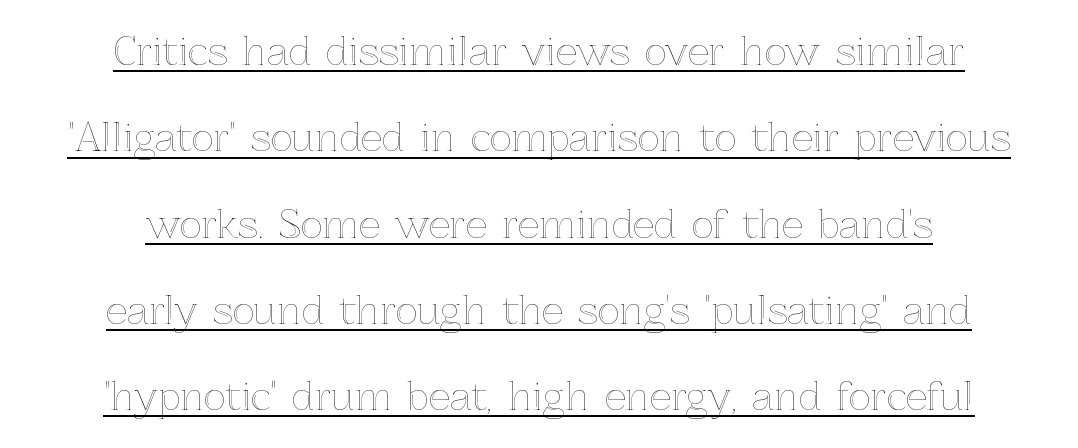
The image shows 38 px text type, upright; set centered, loose line spacing (2.27x), normal letter spacing, underlined; a medium x-height.
